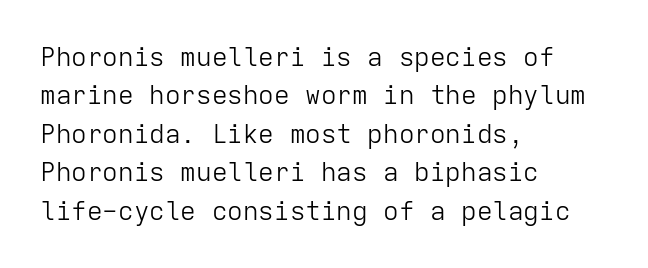
{"italic": "no", "bold": "no", "underline": "no", "align": "left", "line_spacing": "normal", "line_spacing_ratio": 1.48, "letter_spacing": "normal", "letter_spacing_em": 0.0, "glyph_px": 26}
